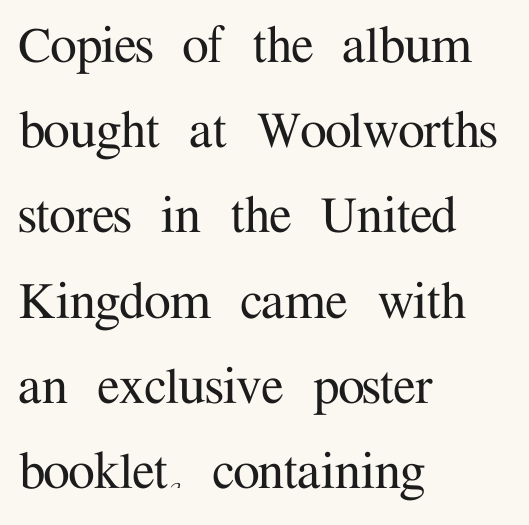
{"serif": "yes", "italic": "no", "width": "normal", "stroke_contrast": "medium", "x_height": "medium", "monospaced": "no", "underline": "no", "align": "left", "line_spacing": "normal", "line_spacing_ratio": 1.42, "letter_spacing": "normal", "letter_spacing_em": 0.0, "glyph_px": 60}
